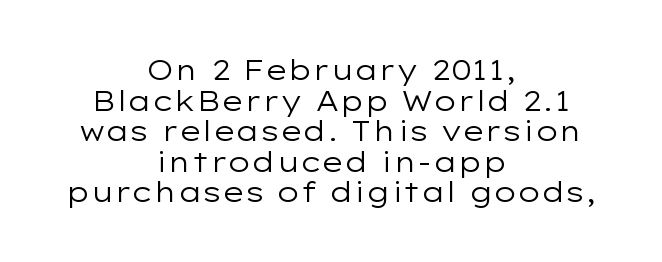
The image shows 28 px regular-weight, wide sans-serif type, upright; set centered, tight line spacing (1.09x), normal letter spacing, not underlined; low stroke contrast and a medium x-height.
